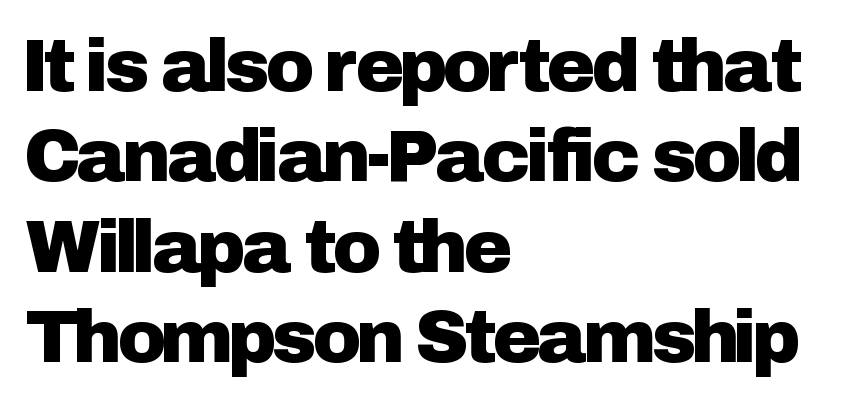
The image shows 74 px sans-serif type, upright; set left-aligned, line spacing 1.22x, normal letter spacing, not underlined; low stroke contrast and a medium x-height.
